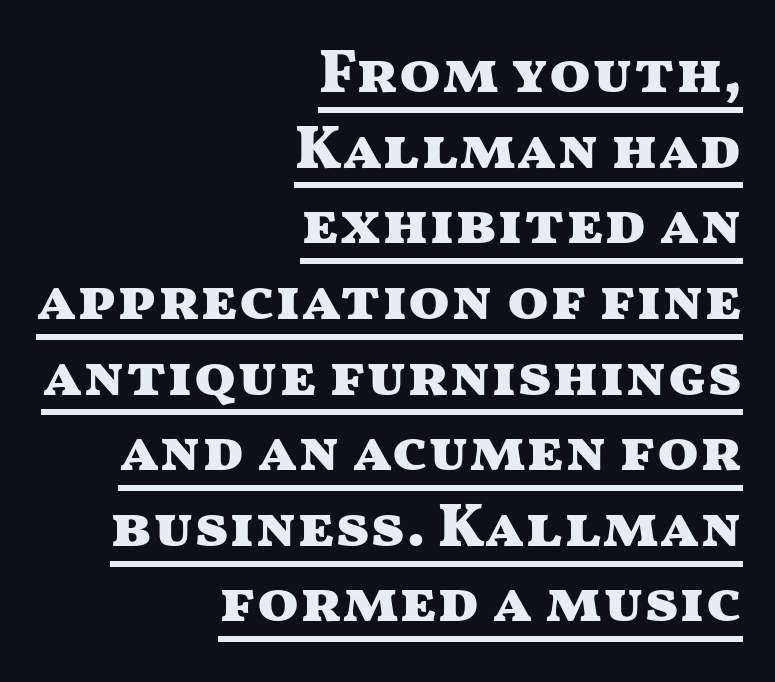
Font category for this specimen: sans-serif. The lettering is marked with a stroke running underneath it. The axis of the letterforms is exactly vertical. You could call the tracking neutral — neither tight nor loose.
